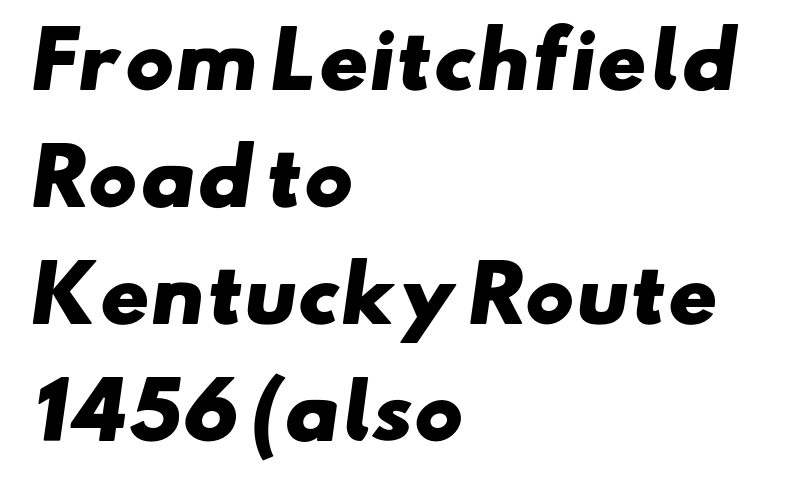
{"serif": "no", "bold": "yes", "weight": "heavy", "width": "wide", "stroke_contrast": "low", "x_height": "small", "monospaced": "no", "underline": "no", "align": "left", "line_spacing": "normal", "line_spacing_ratio": 1.56, "letter_spacing": "normal", "letter_spacing_em": 0.0, "glyph_px": 75}
